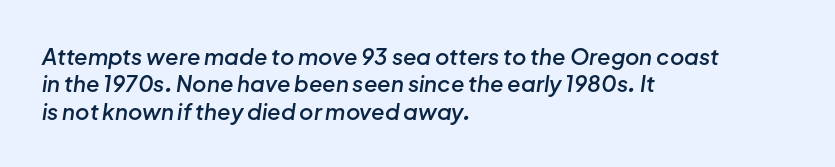
Any mark beneath the type? The region is blank. These lines carry some extra weight — a demibold, not a full bold. Inter-character spacing is left at the font's built-in metrics. The text block is weighted toward the left margin, trailing off unevenly rightward.
